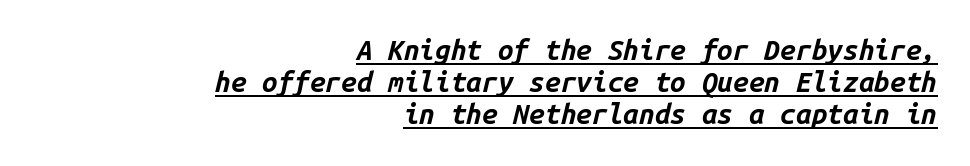
This sample carries an underscore along the baseline area. Caption: bold face, heavy strokes. The typography opts for an oblique posture over an upright one. This sample uses plain, unmodified letter spacing. Leading is clearly below the norm, producing a dense column.
